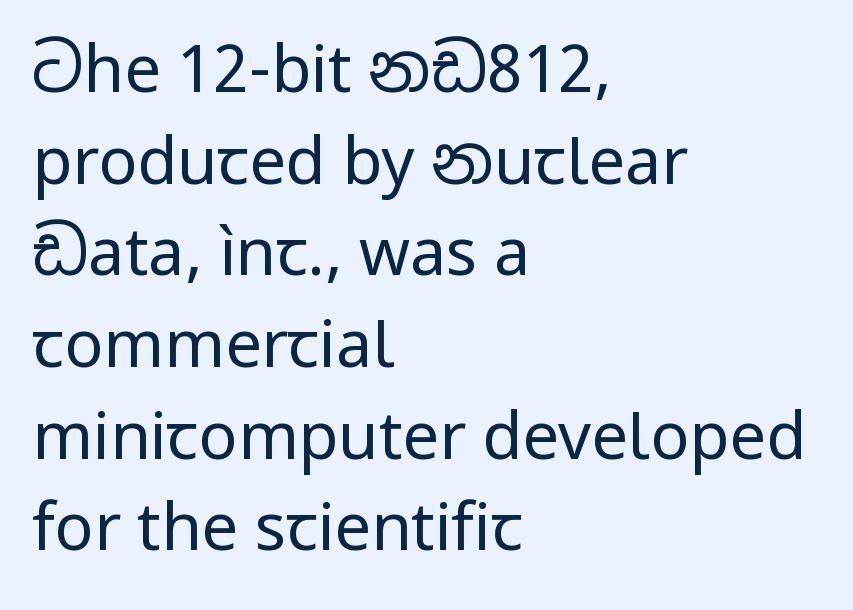
Q: Is the text bold? A: No.
Q: Is the text italic (slanted)? A: No, it is upright.
Q: Is the typeface a serif or a sans-serif typeface? A: Sans-serif.
Q: Is the text underlined? A: No.
Q: How is the paragraph aligned? A: Left-aligned.
Q: Is the spacing between letters normal or unusually wide? A: Normal.
Q: Is the spacing between lines tight, normal or loose? A: Normal.
Q: Width (condensed, normal, or wide)? A: Normal.
Q: Stroke contrast? A: Low.
Q: x-height? A: Medium.
Q: Monospaced? A: No.
